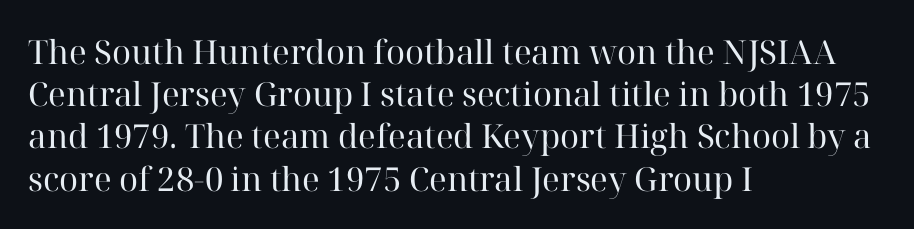
Q: Is the text bold? A: No.
Q: Is the text italic (slanted)? A: No, it is upright.
Q: Is the typeface a serif or a sans-serif typeface? A: Serif.
Q: Is the text underlined? A: No.
Q: How is the paragraph aligned? A: Left-aligned.
Q: Is the spacing between letters normal or unusually wide? A: Normal.
Q: Is the spacing between lines tight, normal or loose? A: Normal.
Q: Width (condensed, normal, or wide)? A: Normal.
Q: Stroke contrast? A: High.
Q: x-height? A: Medium.
Q: Monospaced? A: No.
